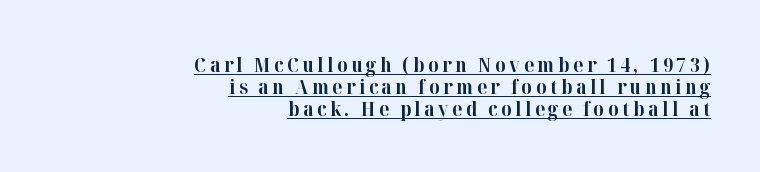
The image shows 20 px bold type, upright; set right-aligned, tight line spacing (1.09x), underlined.
